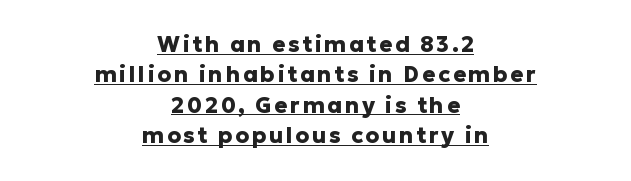
The image shows 22 px bold type, upright; set centered, normal line spacing (1.38x), underlined.
